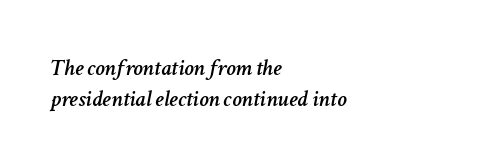
Tall strokes in this sample are angled rather than plumb. The ragged edge is on the right, which tells us the setting is flush left. These lines sit exactly where default settings would place them. Does extra space separate the letters? No, they use regular spacing. The words here are not underlined.
